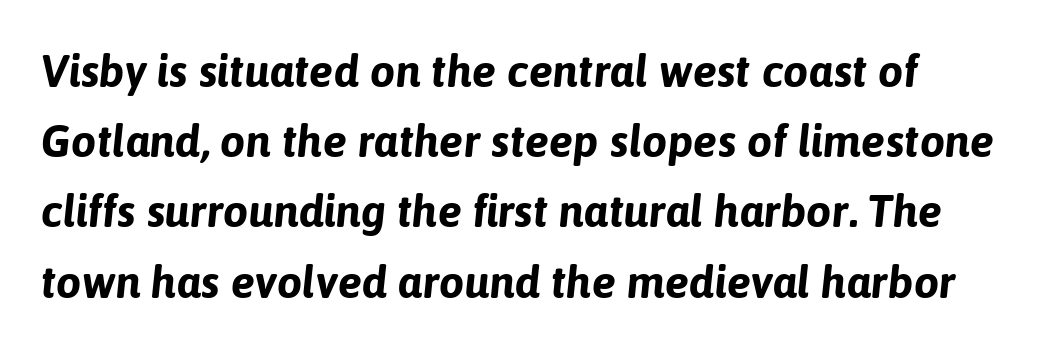
Q: Is the text bold? A: Yes.
Q: Is the text italic (slanted)? A: Yes, it leans right by about 6 degrees.
Q: Is the text underlined? A: No.
Q: Is the spacing between letters normal or unusually wide? A: Normal.
Q: Is the spacing between lines tight, normal or loose? A: Normal.
Q: Width (condensed, normal, or wide)? A: Normal.
Q: Stroke contrast? A: Low.
Q: x-height? A: Medium.
Q: Monospaced? A: No.
